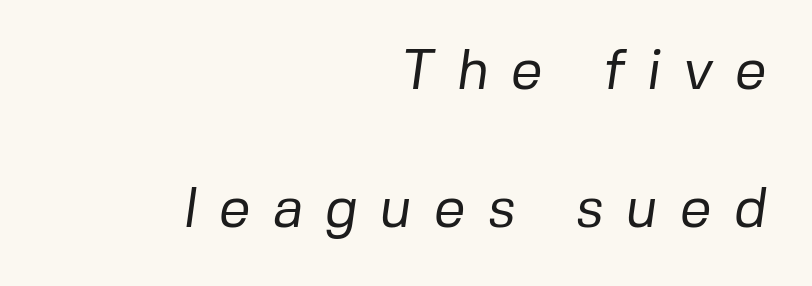
The image shows 56 px regular-weight sans-serif type; set right-aligned, loose line spacing (2.46x), unusually wide letter spacing (+0.39 em), not underlined; low stroke contrast and a medium x-height.
